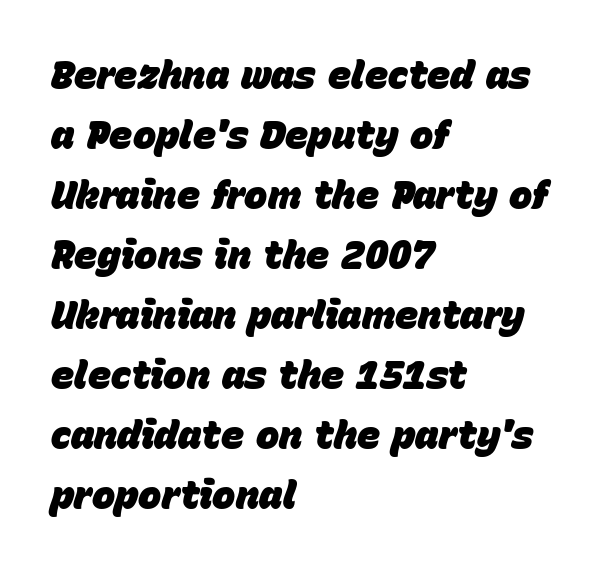
{"italic": "yes", "lean": "right", "slant_degrees": 15, "bold": "yes", "weight": "heavy", "width": "normal", "stroke_contrast": "low", "x_height": "large", "monospaced": "no", "underline": "no", "align": "left", "line_spacing": "normal", "line_spacing_ratio": 1.54, "letter_spacing": "normal", "letter_spacing_em": 0.0, "glyph_px": 39}
